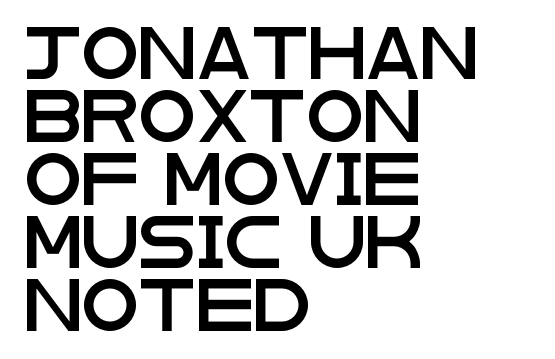
Q: Is the text italic (slanted)? A: No, it is upright.
Q: Is the typeface a serif or a sans-serif typeface? A: Sans-serif.
Q: Is the text underlined? A: No.
Q: How is the paragraph aligned? A: Left-aligned.
Q: Is the spacing between letters normal or unusually wide? A: Normal.
Q: Width (condensed, normal, or wide)? A: Wide.
Q: Stroke contrast? A: Low.
Q: x-height? A: Large.
Q: Monospaced? A: No.
